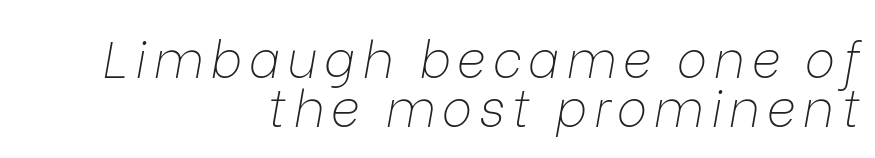
The image shows 51 px thin type, italic (leaning right); set right-aligned, tight line spacing (0.96x), not underlined; low stroke contrast and a medium x-height.
